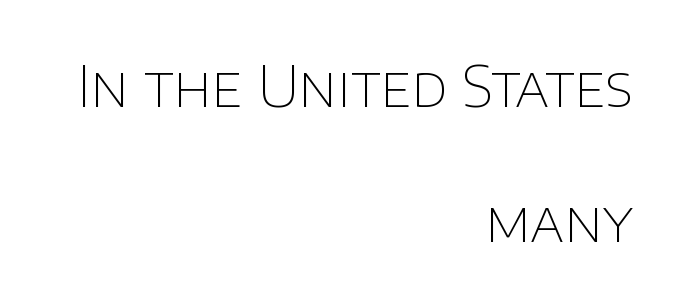
{"serif": "no", "italic": "no", "bold": "no", "weight": "thin", "width": "normal", "stroke_contrast": "low", "x_height": "large", "monospaced": "no", "underline": "no", "align": "right", "line_spacing": "loose", "line_spacing_ratio": 2.36, "letter_spacing": "normal", "letter_spacing_em": 0.0, "glyph_px": 57}
